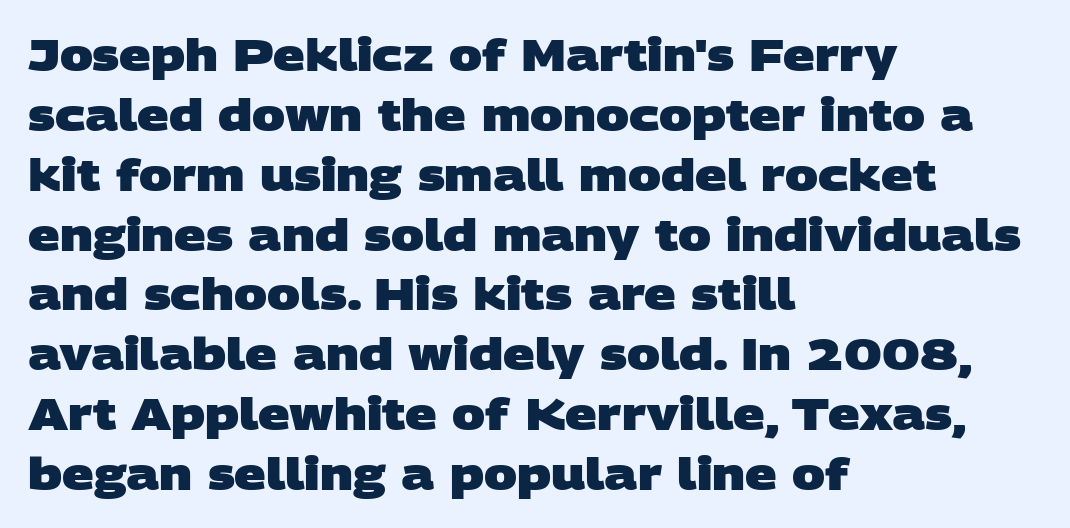
The image shows 44 px heavy, wide sans-serif type; set left-aligned, normal line spacing (1.36x), normal letter spacing, not underlined; low stroke contrast and a large x-height.
